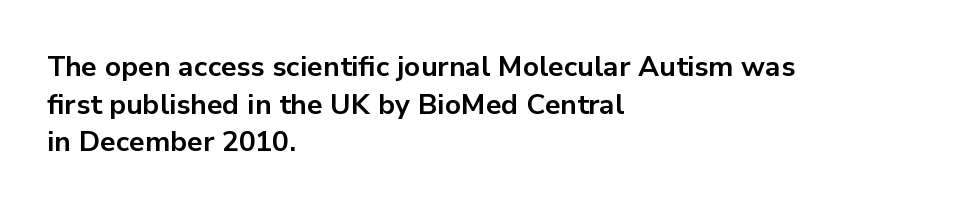
The image shows 28 px bold sans-serif type, upright; set left-aligned, normal line spacing (1.34x), normal letter spacing, not underlined; low stroke contrast and a medium x-height.
